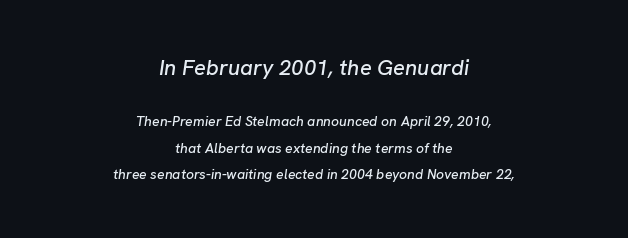
{"italic": "yes", "lean": "right", "slant_degrees": 8, "underline": "no", "align": "center", "line_spacing_ratio": 1.89, "letter_spacing": "normal", "letter_spacing_em": 0.0, "larger_block": "first", "size_ratio": 1.57, "glyph_px": 22}
